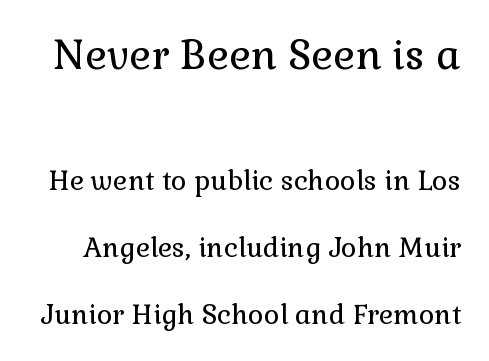
The image shows 41 px regular-weight serif type, upright; set loose line spacing (2.49x), normal letter spacing, not underlined; the first (top) block is 1.52x larger; low stroke contrast and a medium x-height.
